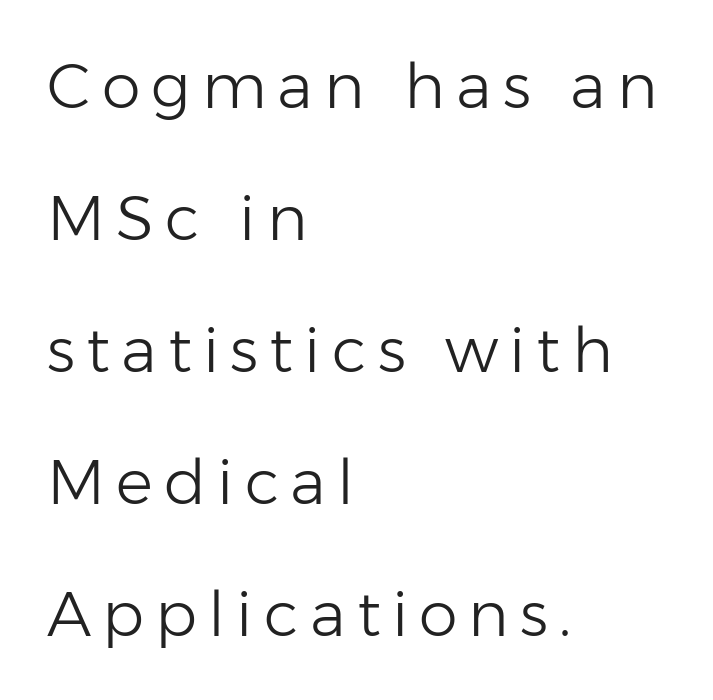
{"serif": "no", "italic": "no", "bold": "no", "weight": "light", "width": "normal", "stroke_contrast": "low", "x_height": "medium", "monospaced": "no", "underline": "no", "align": "left", "line_spacing": "loose", "line_spacing_ratio": 2.13, "glyph_px": 62}
